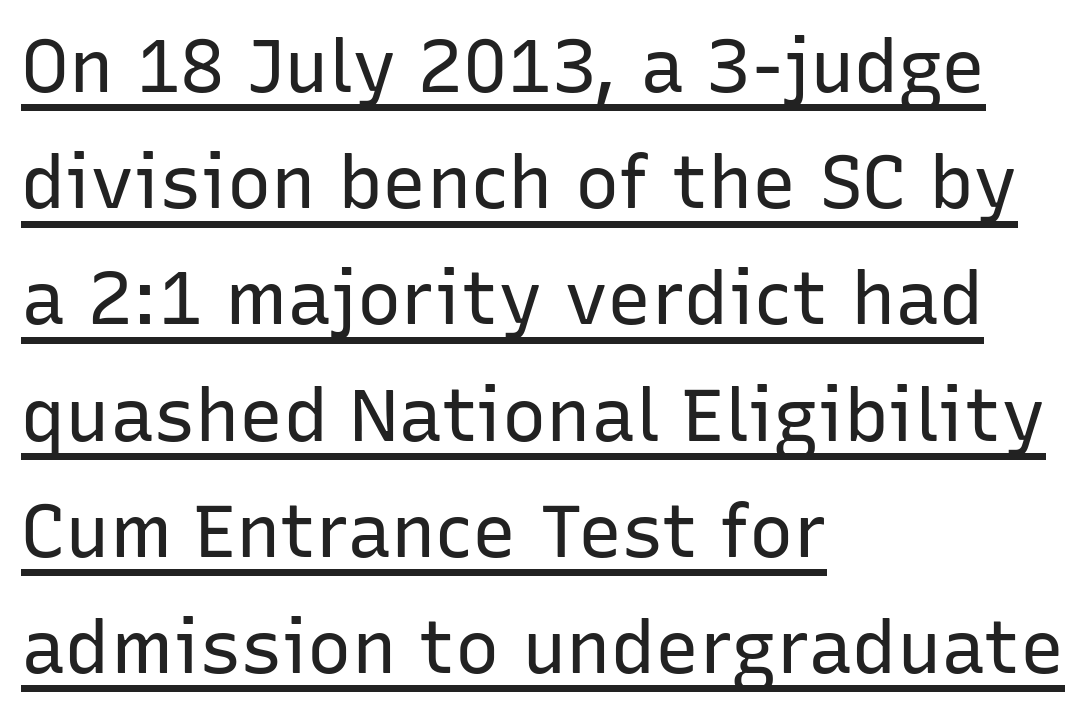
Q: Is the text bold? A: No.
Q: Is the text italic (slanted)? A: No, it is upright.
Q: Is the typeface a serif or a sans-serif typeface? A: Sans-serif.
Q: Is the text underlined? A: Yes.
Q: How is the paragraph aligned? A: Left-aligned.
Q: Is the spacing between letters normal or unusually wide? A: Normal.
Q: Is the spacing between lines tight, normal or loose? A: Normal.
Q: Width (condensed, normal, or wide)? A: Normal.
Q: Stroke contrast? A: Low.
Q: x-height? A: Medium.
Q: Monospaced? A: No.
